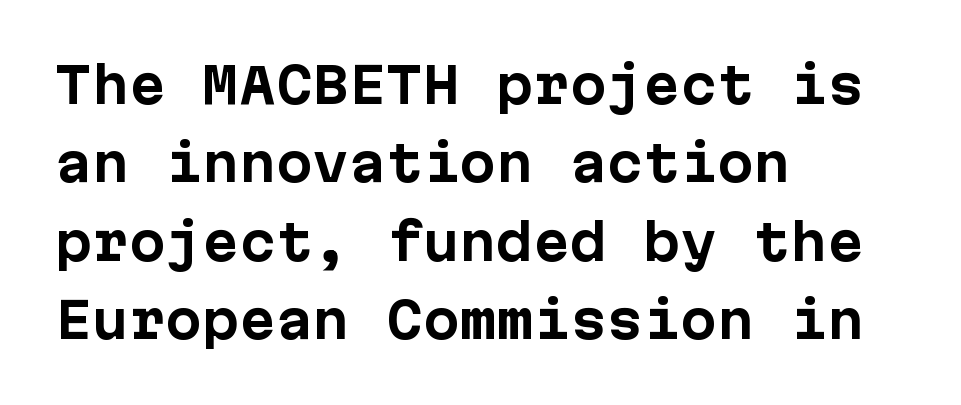
The paragraph shown leans on its left margin. Designer's note — italics off, roman on. Spacing between characters is what you'd get straight out of the box. Honestly, there is no underline to notice here at all. Each new line begins a customary step beneath the previous one. A sans-serif font was chosen for this passage.
